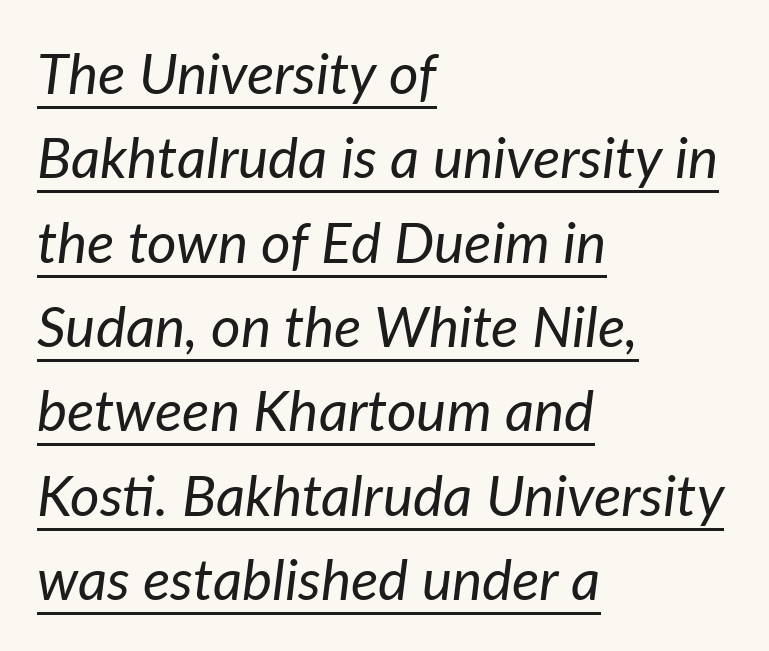
The image shows 57 px regular-weight type, italic (leaning right); set left-aligned, normal line spacing (1.48x), normal letter spacing, underlined; low stroke contrast and a medium x-height.
